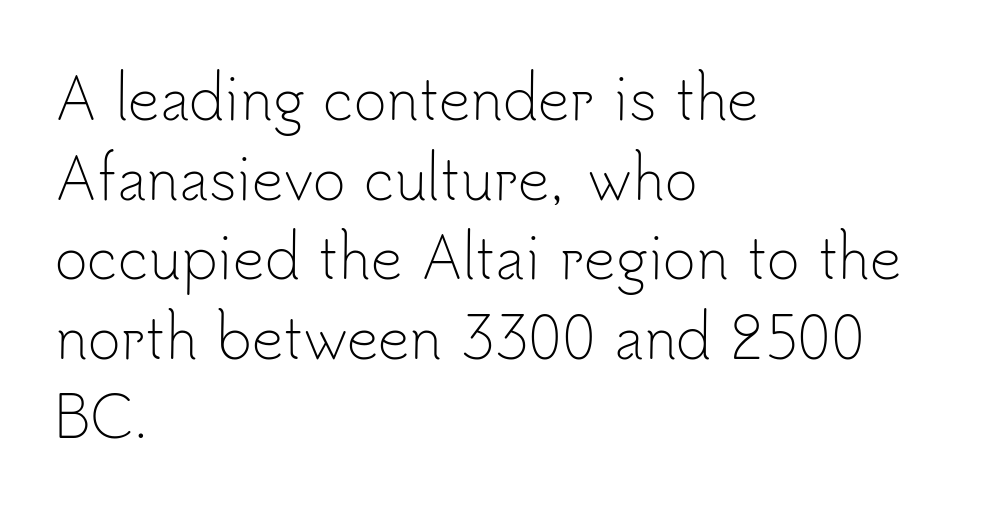
The image shows 56 px light sans-serif type, upright; set left-aligned, normal line spacing (1.42x), normal letter spacing, not underlined; low stroke contrast and a small x-height.
